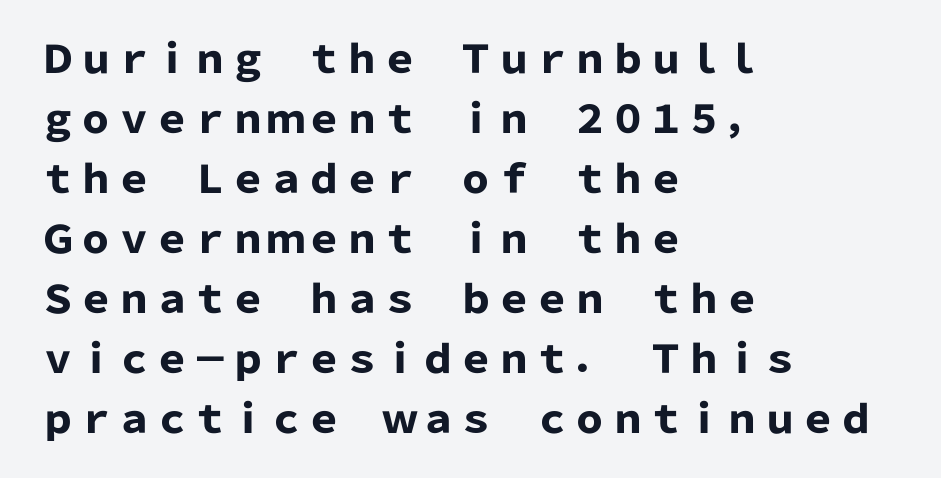
The image shows 38 px heavy sans-serif type, upright; set left-aligned, normal line spacing (1.58x), normal letter spacing, not underlined; low stroke contrast and a medium x-height.
